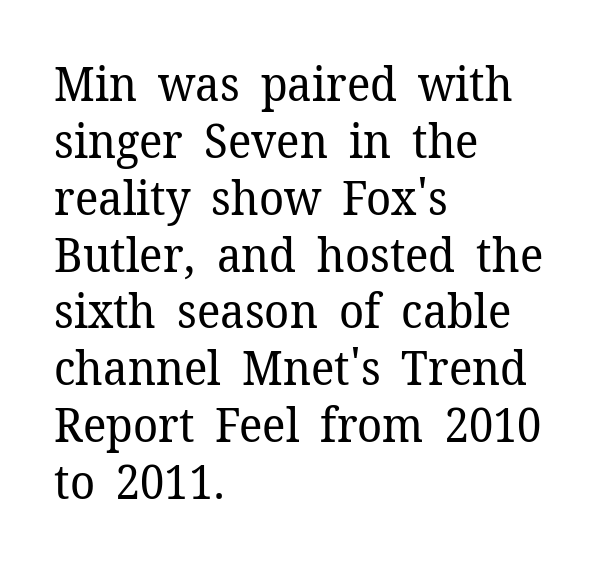
Q: Is the text bold? A: No.
Q: Is the text italic (slanted)? A: No, it is upright.
Q: Is the typeface a serif or a sans-serif typeface? A: Serif.
Q: Is the text underlined? A: No.
Q: How is the paragraph aligned? A: Left-aligned.
Q: Is the spacing between letters normal or unusually wide? A: Normal.
Q: Width (condensed, normal, or wide)? A: Normal.
Q: Stroke contrast? A: Low.
Q: x-height? A: Medium.
Q: Monospaced? A: No.
